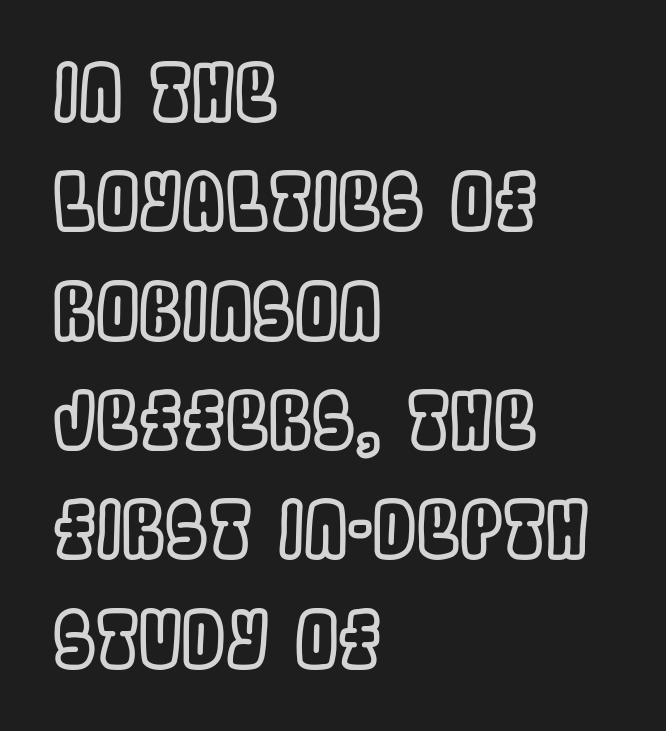
The image shows 77 px condensed type, upright; set left-aligned, normal line spacing (1.42x), normal letter spacing, not underlined; a large x-height.
